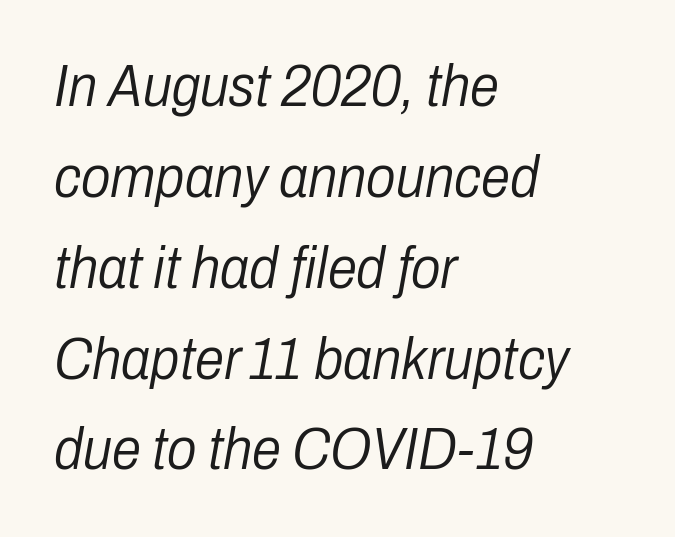
{"italic": "yes", "lean": "right", "slant_degrees": 10, "bold": "no", "weight": "light", "width": "condensed", "stroke_contrast": "low", "x_height": "medium", "monospaced": "no", "underline": "no", "align": "left", "line_spacing": "normal", "line_spacing_ratio": 1.54, "letter_spacing": "normal", "letter_spacing_em": 0.0, "glyph_px": 59}
